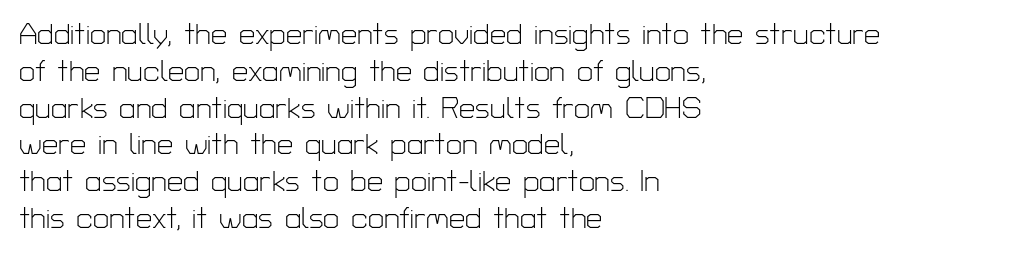
Q: Is the text bold? A: No.
Q: Is the text italic (slanted)? A: No, it is upright.
Q: Is the typeface a serif or a sans-serif typeface? A: Sans-serif.
Q: Is the text underlined? A: No.
Q: How is the paragraph aligned? A: Left-aligned.
Q: Is the spacing between letters normal or unusually wide? A: Normal.
Q: Is the spacing between lines tight, normal or loose? A: Normal.
Q: Width (condensed, normal, or wide)? A: Normal.
Q: Stroke contrast? A: Low.
Q: x-height? A: Medium.
Q: Monospaced? A: No.
